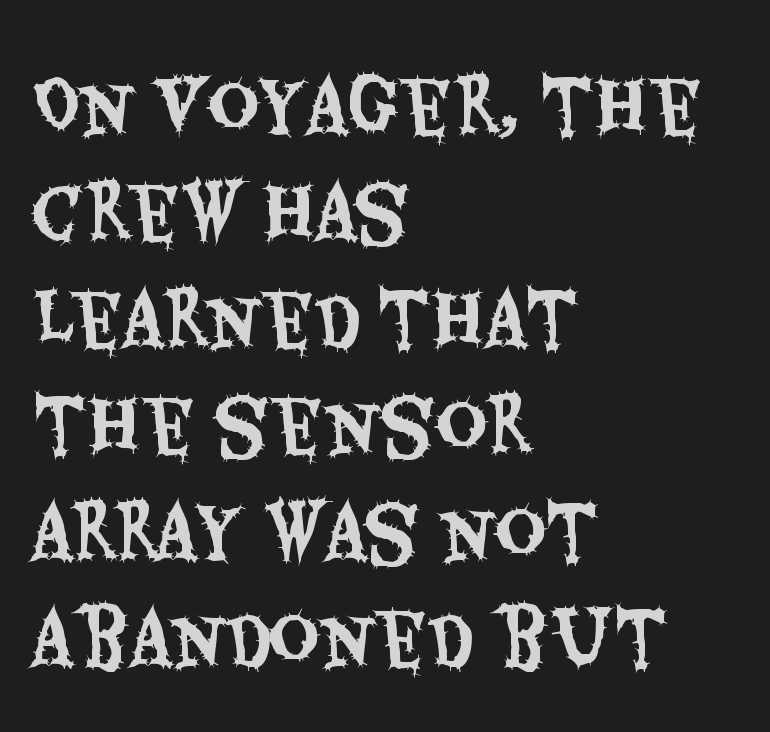
The image shows 71 px condensed sans-serif type, upright; set left-aligned, normal line spacing (1.5x), normal letter spacing, not underlined; medium stroke contrast and a large x-height.
